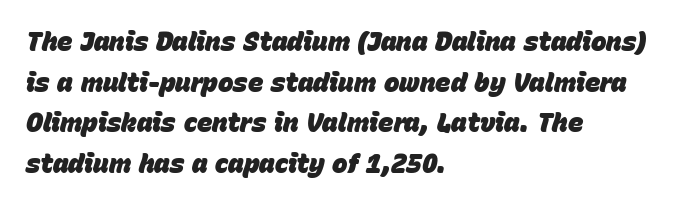
Standard letterfit; no display-style spreading of the glyphs. Left-aligned paragraph, ragged on the right. Would a proofreader flag this as italicized? Yes. The glyphs are unaccompanied by any horizontal stroke below them.
